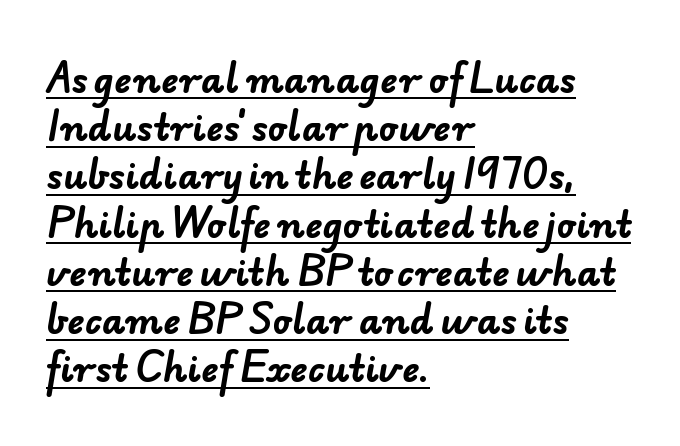
The image shows 36 px bold sans-serif type; set left-aligned, normal line spacing (1.34x), normal letter spacing, underlined; low stroke contrast and a small x-height.
